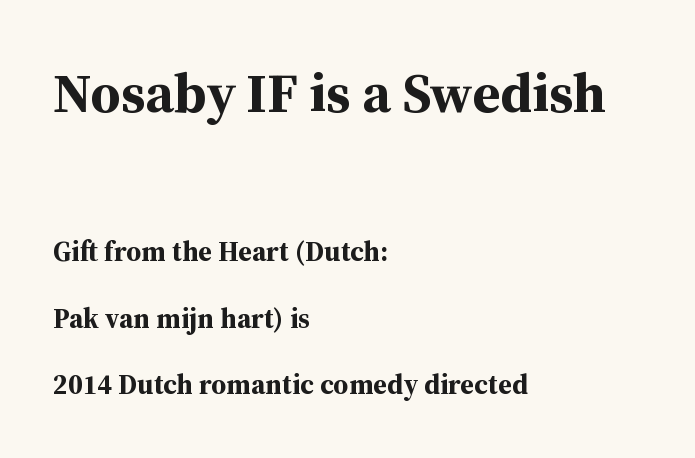
The image shows 56 px bold serif type, upright; set left-aligned, loose line spacing (2.38x), normal letter spacing, not underlined; the first (top) block is 2.0x larger; medium stroke contrast and a medium x-height.
